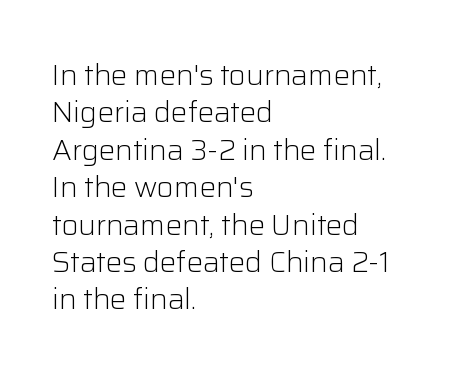
{"serif": "no", "italic": "no", "bold": "no", "weight": "light", "width": "normal", "stroke_contrast": "low", "x_height": "medium", "monospaced": "no", "underline": "no", "align": "left", "line_spacing": "normal", "line_spacing_ratio": 1.29, "letter_spacing": "normal", "letter_spacing_em": 0.0, "glyph_px": 29}
